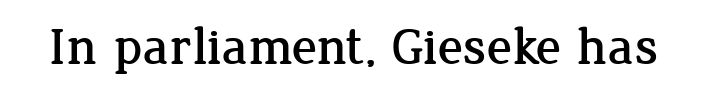
Nope, not italic — everything's standing straight. The glyphs are unaccompanied by any horizontal stroke below them. Compared with typical body copy, the letter spacing here is the same. The rendering uses natural spacing where letterforms have individual widths. Old-style or modern, the face here clearly has serifs.
